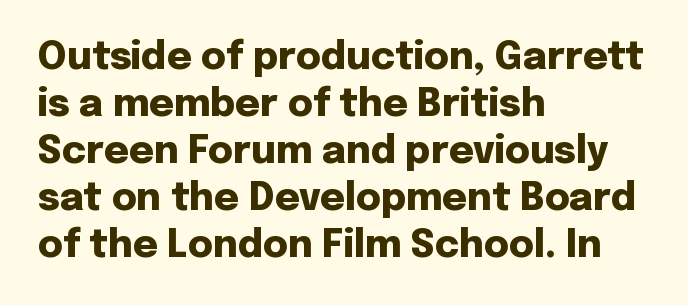
The image shows 38 px heavy sans-serif type, upright; set left-aligned, line spacing 1.24x, normal letter spacing, not underlined; low stroke contrast and a medium x-height.
